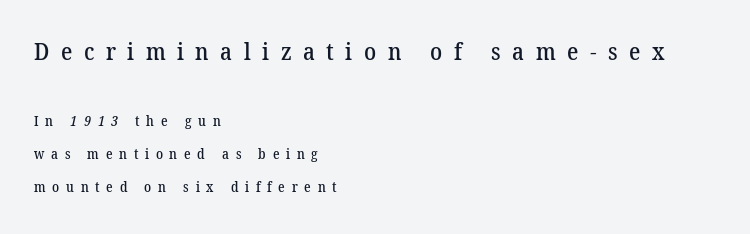
{"underline": "no", "align": "left", "line_spacing": "loose", "line_spacing_ratio": 2.39, "letter_spacing": "wide", "letter_spacing_em": 0.48, "larger_block": "first", "size_ratio": 1.71, "glyph_px": 24}
